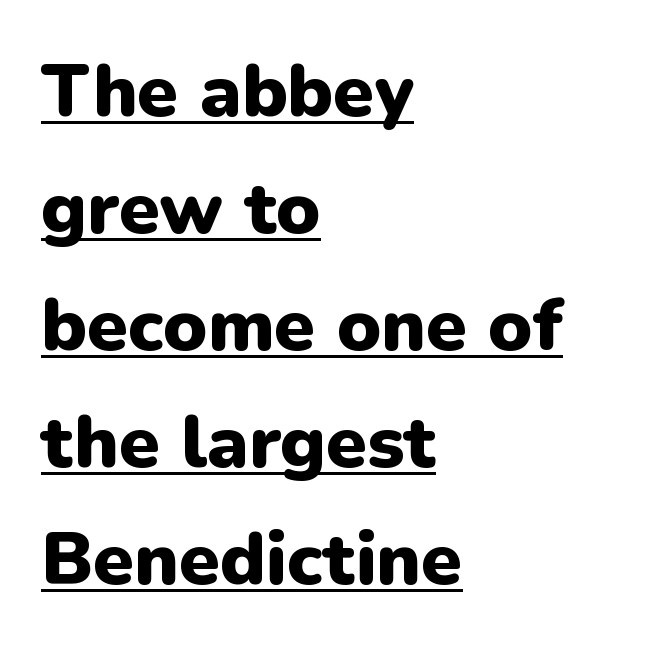
The image shows 74 px heavy sans-serif type, upright; set left-aligned, normal line spacing (1.58x), normal letter spacing, underlined; low stroke contrast and a medium x-height.
